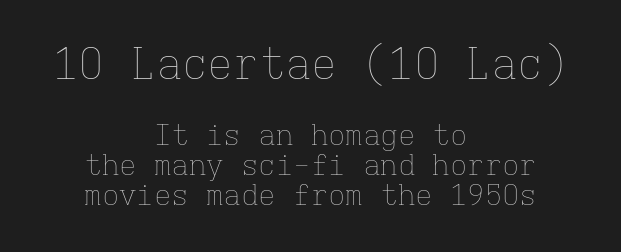
The image shows 43 px thin type, upright, monospaced; set centered, tight line spacing (1.05x), normal letter spacing, not underlined; the first (top) block is 1.48x larger; low stroke contrast and a medium x-height.
